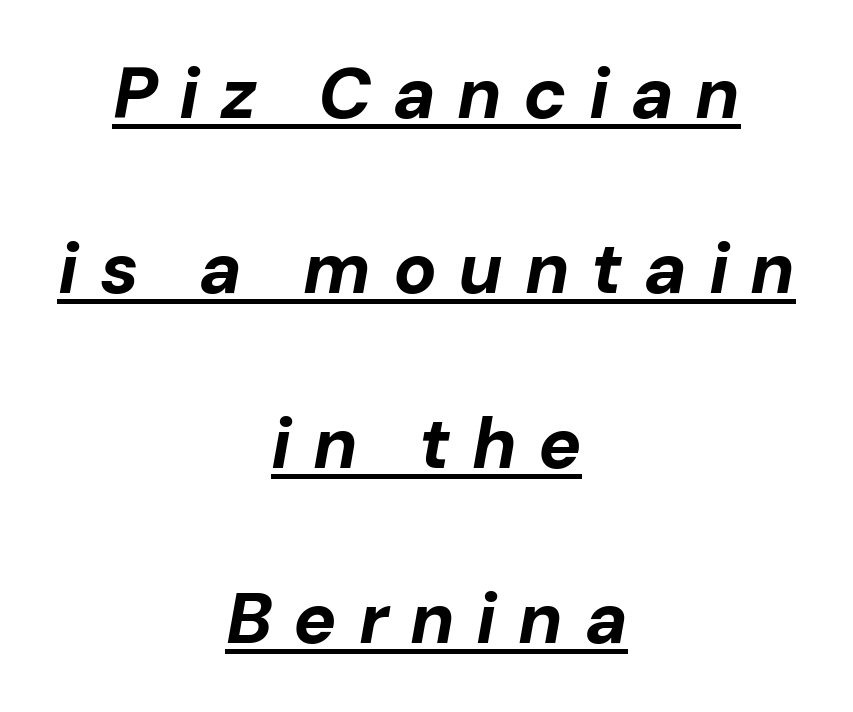
{"italic": "yes", "lean": "right", "slant_degrees": 10, "bold": "yes", "weight": "bold", "width": "normal", "stroke_contrast": "low", "x_height": "medium", "monospaced": "no", "underline": "yes", "align": "center", "line_spacing": "loose", "line_spacing_ratio": 2.43, "letter_spacing": "wide", "letter_spacing_em": 0.3, "glyph_px": 72}
